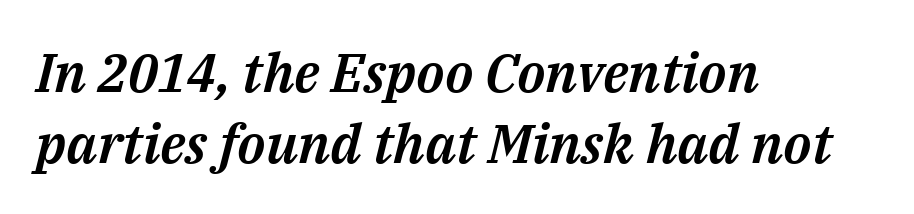
{"italic": "yes", "lean": "right", "slant_degrees": 14, "width": "normal", "stroke_contrast": "medium", "x_height": "medium", "monospaced": "no", "underline": "no", "align": "left", "line_spacing": "normal", "line_spacing_ratio": 1.31, "letter_spacing": "normal", "letter_spacing_em": 0.0, "glyph_px": 54}
